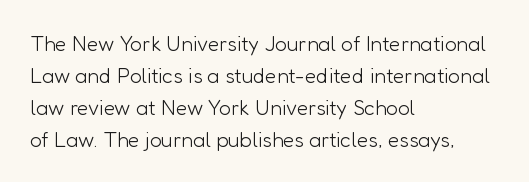
{"italic": "no", "bold": "no", "underline": "no", "align": "left", "line_spacing": "normal", "line_spacing_ratio": 1.52, "letter_spacing": "normal", "letter_spacing_em": 0.0, "glyph_px": 21}
